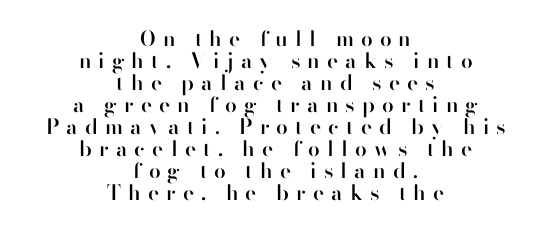
Display-style spreading of the glyphs; the letterfit is very open. Notice how the passage keeps no hard edge, just a central spine. The lettering holds an erect, upright posture throughout. Bold? Not quite — semibold, heavier than regular but stopping short.
